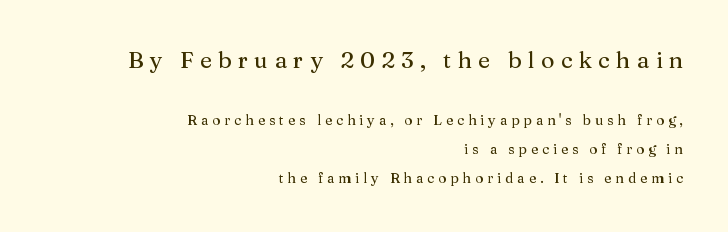
The image shows 23 px text type, upright; set right-aligned, loose line spacing (2.07x), unusually wide letter spacing (+0.27 em), not underlined; the first (top) block is 1.64x larger.
